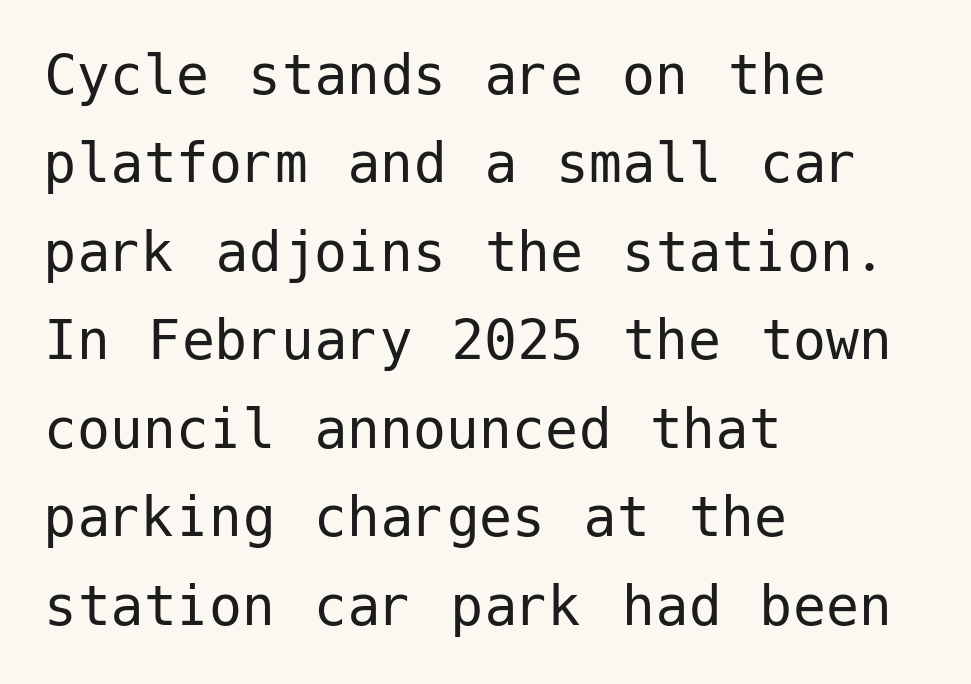
Typographically, this falls in the sans-serif category. Short and long lines alike share a common starting point at left. The passage shown has conventional tracking throughout. Ordinary non-slanted type is in use. Is there much room between lines? A standard amount, neither cramped nor airy. The string is rendered with underlining switched off.
